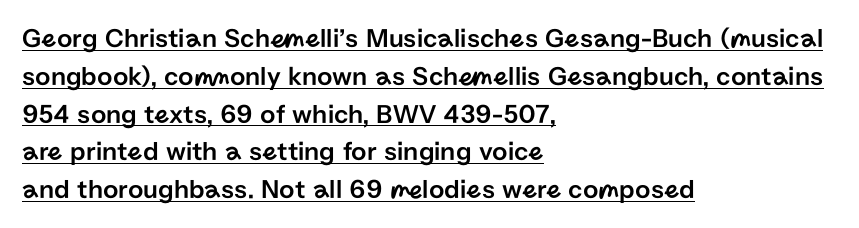
The image shows 27 px text type, upright; set left-aligned, normal line spacing (1.4x), normal letter spacing, underlined.
